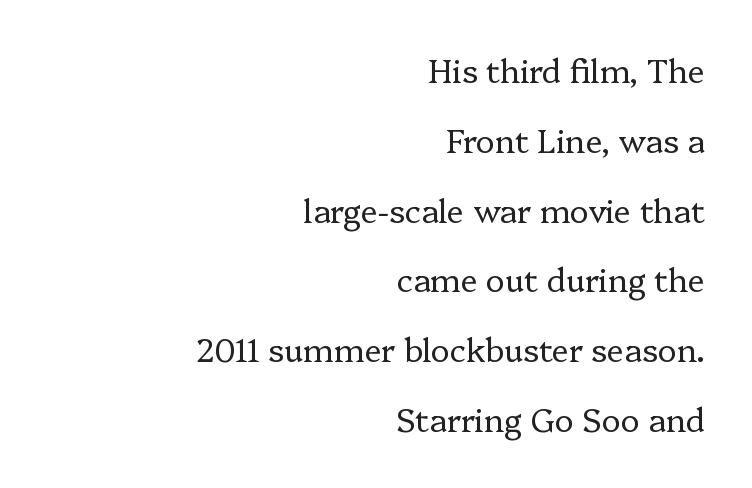
The image shows 32 px regular-weight serif type, upright; set right-aligned, loose line spacing (2.18x), normal letter spacing, not underlined; low stroke contrast and a medium x-height.
